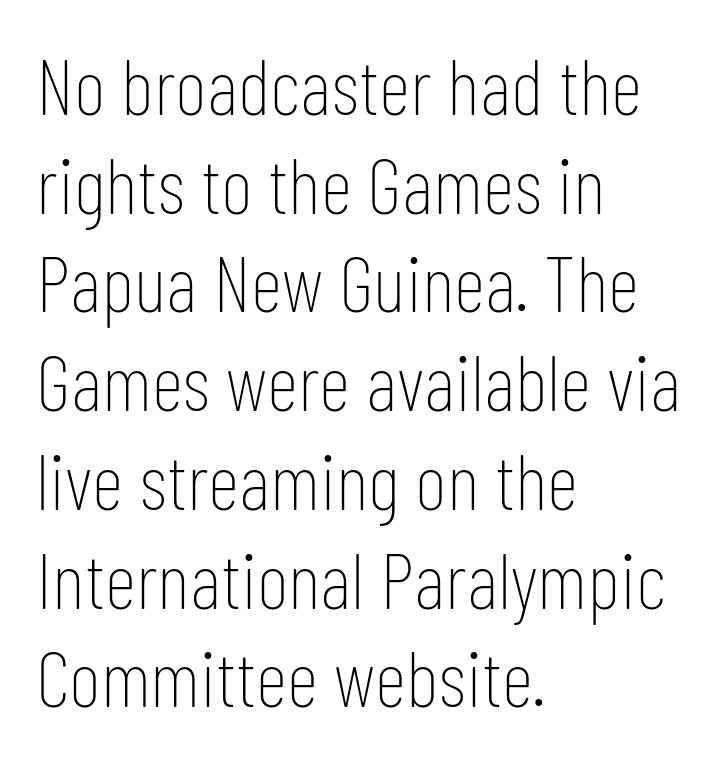
{"serif": "no", "italic": "no", "bold": "no", "weight": "thin", "width": "condensed", "stroke_contrast": "low", "x_height": "medium", "monospaced": "no", "underline": "no", "align": "left", "line_spacing": "normal", "line_spacing_ratio": 1.25, "letter_spacing": "normal", "letter_spacing_em": 0.0, "glyph_px": 79}
